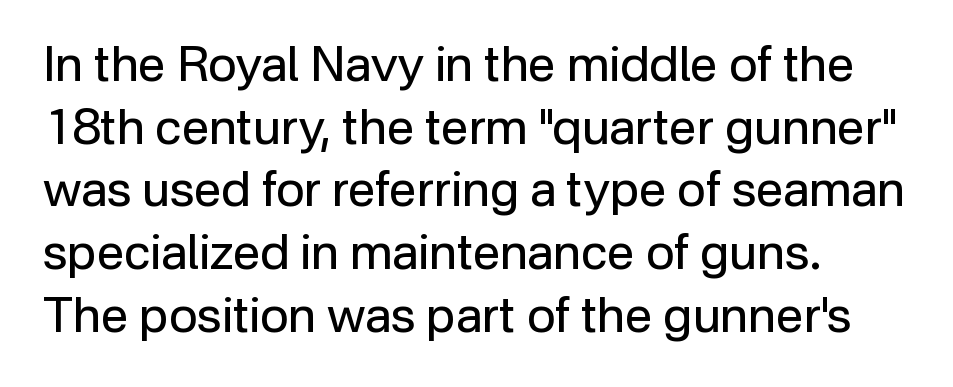
Q: Is the text bold? A: No.
Q: Is the text italic (slanted)? A: No, it is upright.
Q: Is the typeface a serif or a sans-serif typeface? A: Sans-serif.
Q: Is the text underlined? A: No.
Q: How is the paragraph aligned? A: Left-aligned.
Q: Is the spacing between letters normal or unusually wide? A: Normal.
Q: Is the spacing between lines tight, normal or loose? A: Normal.
Q: Width (condensed, normal, or wide)? A: Normal.
Q: Stroke contrast? A: Low.
Q: x-height? A: Medium.
Q: Monospaced? A: No.
